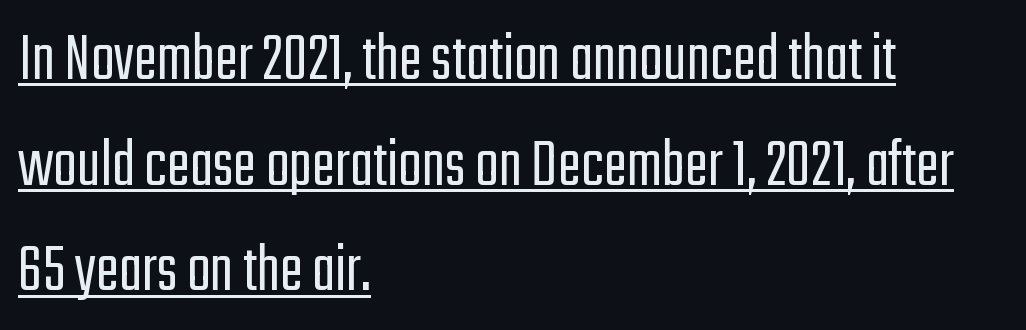
The image shows 70 px light, condensed sans-serif type, upright; set left-aligned, normal line spacing (1.51x), normal letter spacing, underlined; low stroke contrast and a medium x-height.
